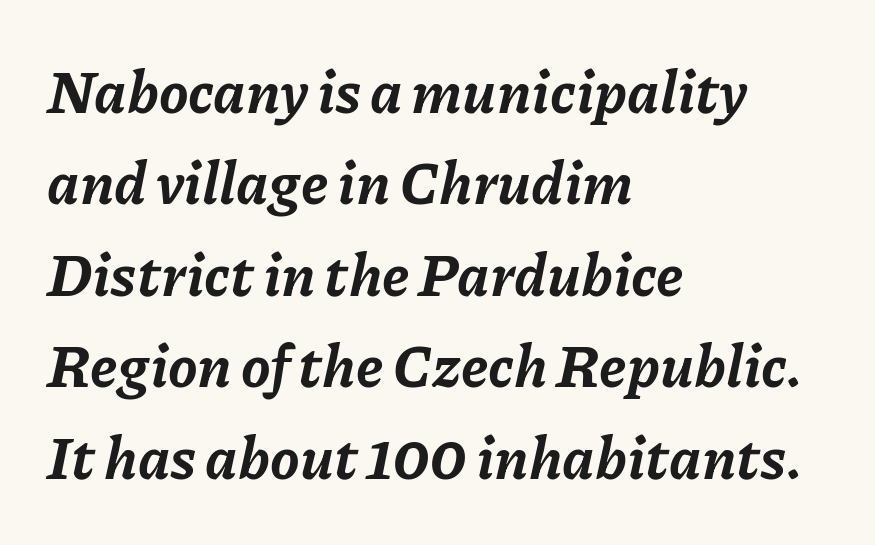
{"italic": "yes", "lean": "right", "slant_degrees": 11, "bold": "yes", "weight": "bold", "width": "normal", "stroke_contrast": "low", "x_height": "medium", "monospaced": "no", "underline": "no", "align": "left", "line_spacing": "normal", "line_spacing_ratio": 1.55, "letter_spacing": "normal", "letter_spacing_em": 0.0, "glyph_px": 59}
